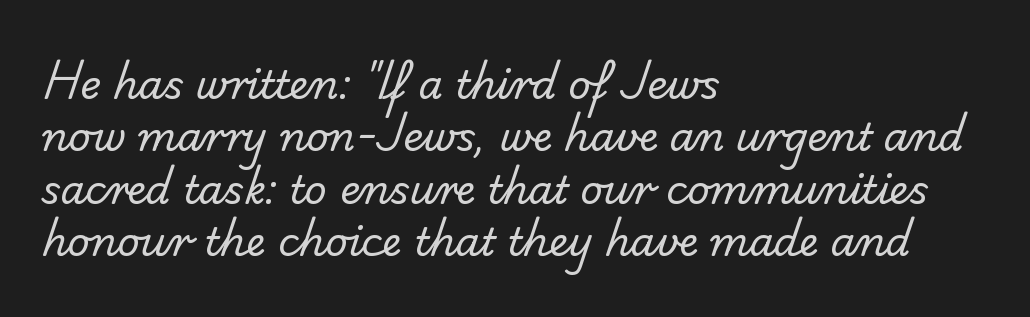
The image shows 39 px regular-weight sans-serif type; set left-aligned, normal line spacing (1.34x), normal letter spacing, not underlined; low stroke contrast and a small x-height.
